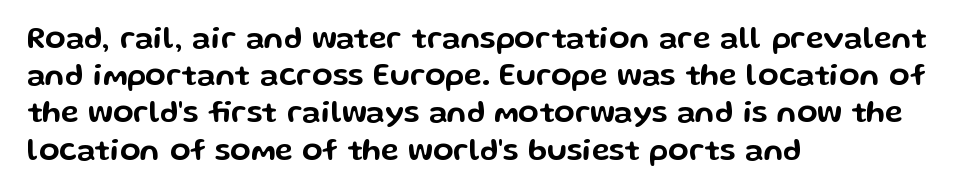
{"serif": "no", "italic": "no", "width": "wide", "stroke_contrast": "low", "x_height": "medium", "monospaced": "no", "underline": "no", "align": "left", "line_spacing_ratio": 1.24, "letter_spacing": "normal", "letter_spacing_em": 0.0, "glyph_px": 30}
